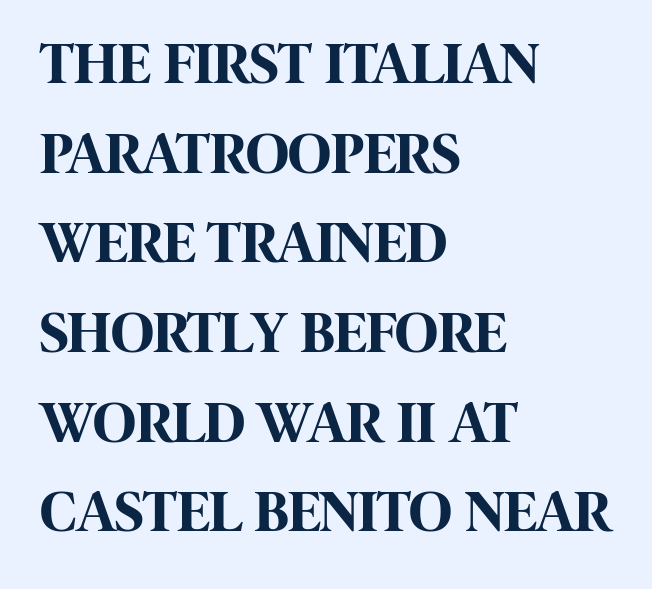
Q: Is the text bold? A: Yes.
Q: Is the text italic (slanted)? A: No, it is upright.
Q: Is the typeface a serif or a sans-serif typeface? A: Sans-serif.
Q: Is the text underlined? A: No.
Q: How is the paragraph aligned? A: Left-aligned.
Q: Is the spacing between letters normal or unusually wide? A: Normal.
Q: Is the spacing between lines tight, normal or loose? A: Normal.
Q: Width (condensed, normal, or wide)? A: Condensed.
Q: Stroke contrast? A: High.
Q: x-height? A: Large.
Q: Monospaced? A: No.
